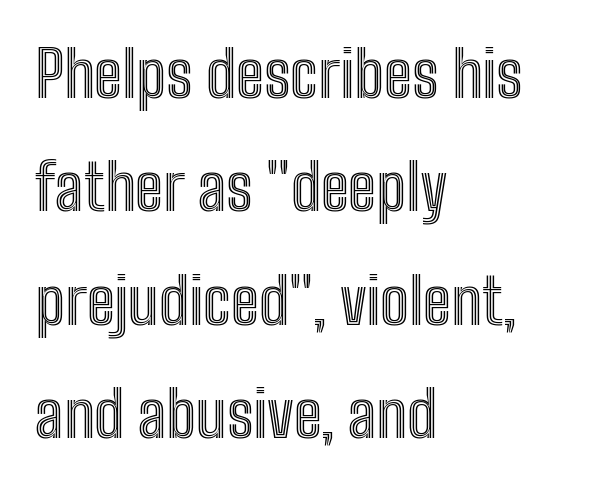
{"italic": "no", "width": "condensed", "x_height": "medium", "monospaced": "no", "underline": "no", "align": "left", "line_spacing_ratio": 1.77, "letter_spacing": "normal", "letter_spacing_em": 0.0, "glyph_px": 64}
